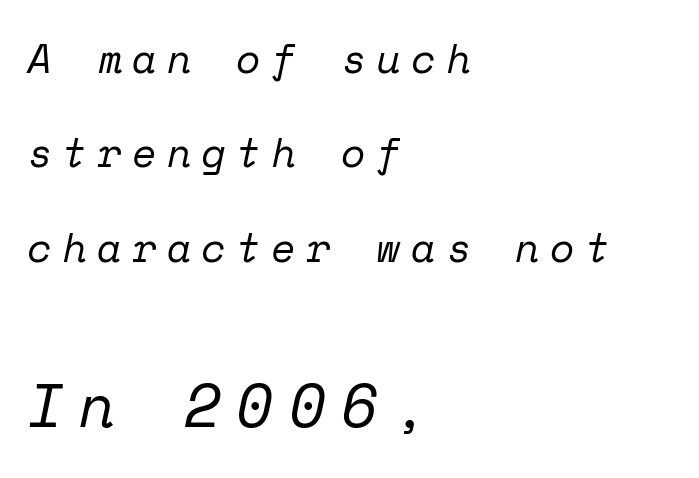
{"serif": "yes", "italic": "yes", "lean": "right", "slant_degrees": 12, "bold": "no", "weight": "regular", "width": "normal", "stroke_contrast": "low", "x_height": "medium", "monospaced": "yes", "underline": "no", "align": "left", "line_spacing": "loose", "line_spacing_ratio": 2.36, "letter_spacing": "wide", "letter_spacing_em": 0.26, "larger_block": "second", "size_ratio": 1.5, "glyph_px": 60}
